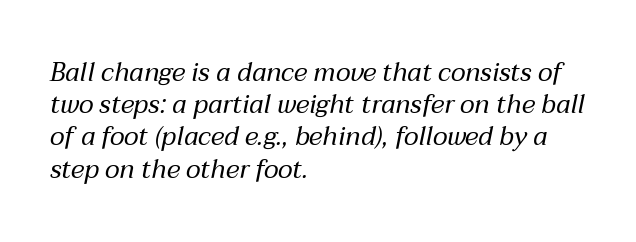
Q: Is the text bold? A: No.
Q: Is the text italic (slanted)? A: Yes, it leans right by about 12 degrees.
Q: Is the text underlined? A: No.
Q: How is the paragraph aligned? A: Left-aligned.
Q: Is the spacing between letters normal or unusually wide? A: Normal.
